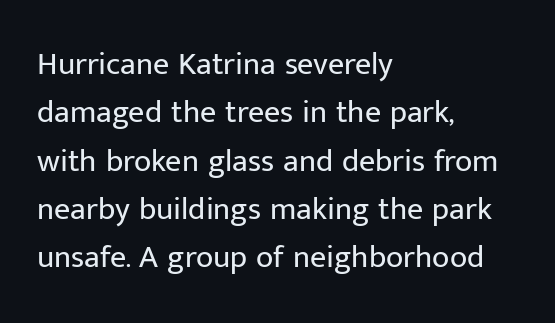
The rendering anchors every line to the left-hand side. Weight: regular or lighter. No italicization has been applied; the sample stays upright. Unlike a traditional serif, this face leaves its strokes unadorned. Underline: absent. Spacing verdict: proportional, widths tailored to each character.
